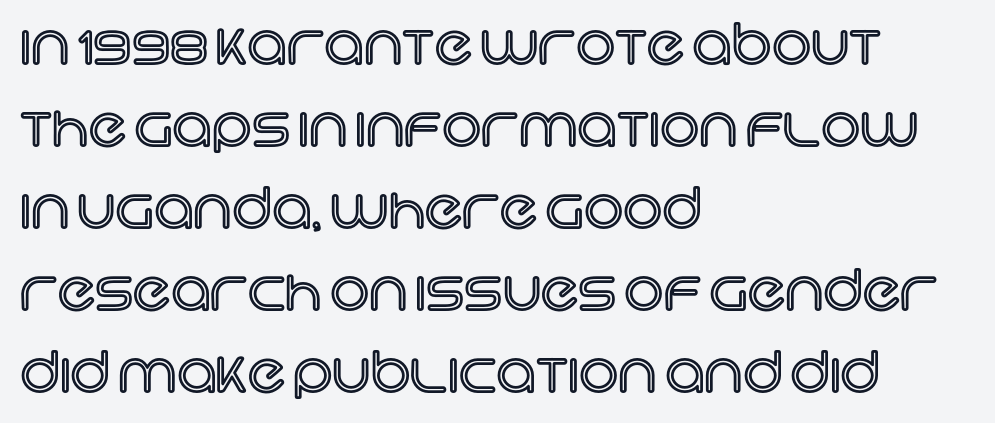
Q: Is the text italic (slanted)? A: No, it is upright.
Q: Is the text underlined? A: No.
Q: How is the paragraph aligned? A: Left-aligned.
Q: Is the spacing between letters normal or unusually wide? A: Normal.
Q: Is the spacing between lines tight, normal or loose? A: Normal.
Q: Width (condensed, normal, or wide)? A: Normal.
Q: x-height? A: Large.
Q: Monospaced? A: No.
